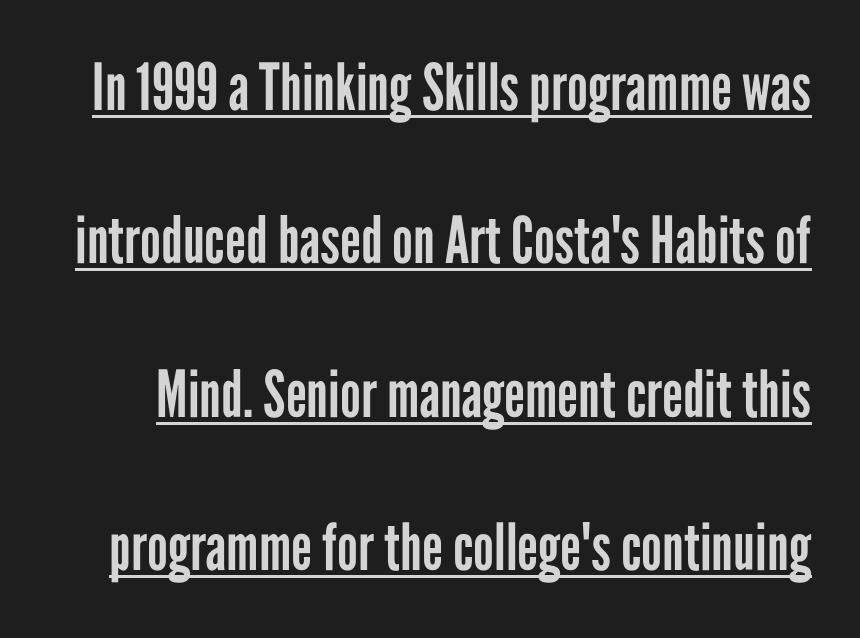
Notice how the stems are strictly vertical — no italics here. You could call the tracking neutral — neither tight nor loose. Each letter keeps its own natural width here, so spacing adapts to shape. Decoration check: the copy is underlined. Stroke mass is kept to a normal reading level or below. Classification — sans serif.
